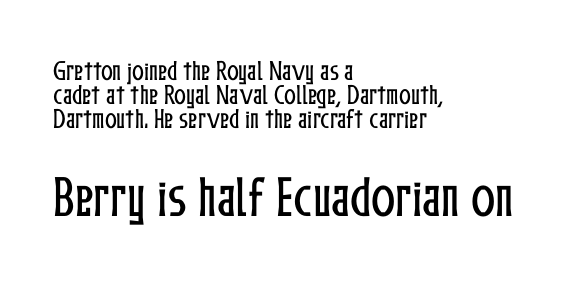
The image shows 45 px condensed type, upright; set left-aligned, tight line spacing (1.1x), normal letter spacing, not underlined; the second (bottom) block is 2.05x larger; low stroke contrast and a medium x-height.
